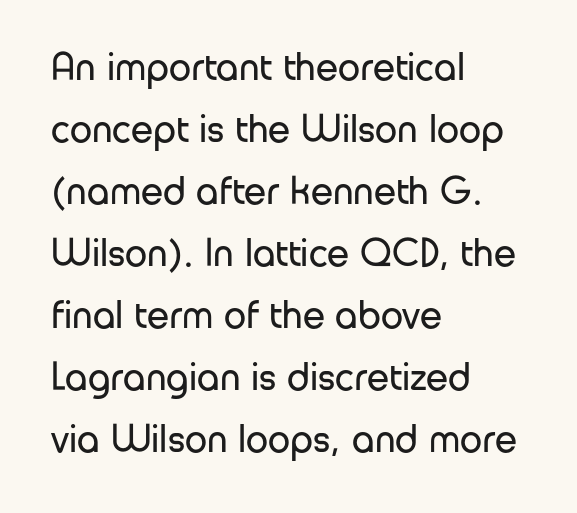
Q: Is the text bold? A: No.
Q: Is the text italic (slanted)? A: No, it is upright.
Q: Is the typeface a serif or a sans-serif typeface? A: Sans-serif.
Q: Is the text underlined? A: No.
Q: How is the paragraph aligned? A: Left-aligned.
Q: Is the spacing between letters normal or unusually wide? A: Normal.
Q: Is the spacing between lines tight, normal or loose? A: Normal.
Q: Width (condensed, normal, or wide)? A: Normal.
Q: Stroke contrast? A: Low.
Q: x-height? A: Medium.
Q: Monospaced? A: No.
